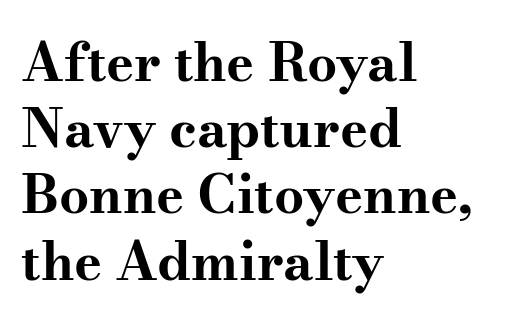
Tracking value appears to be zero — textbook default spacing. The vertical gap from one line to the next is medium. The face used here is seriffed, in the tradition of book romans. Rendered with straight, roman letterforms. Plenty of ink on the page — the face is bold. Horizontal alignment here is leftward, the default for most running prose.
